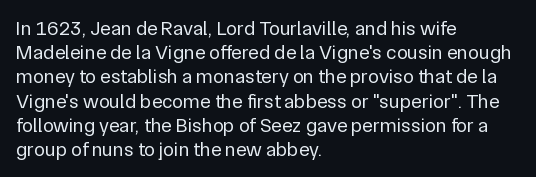
{"italic": "no", "bold": "no", "underline": "no", "align": "left", "line_spacing_ratio": 1.21, "letter_spacing": "normal", "letter_spacing_em": 0.0, "glyph_px": 20}
